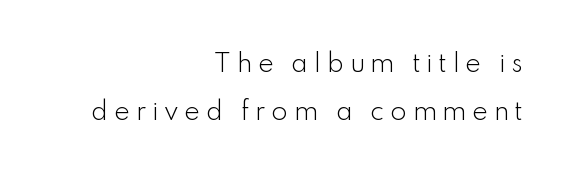
Q: Is the text bold? A: No.
Q: Is the text italic (slanted)? A: No, it is upright.
Q: Is the text underlined? A: No.
Q: How is the paragraph aligned? A: Right-aligned.
Q: Is the spacing between letters normal or unusually wide? A: Unusually wide.
Q: Is the spacing between lines tight, normal or loose? A: Loose.
